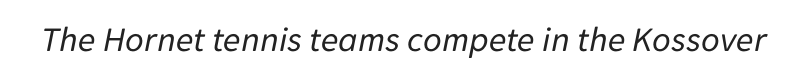
{"italic": "yes", "lean": "right", "slant_degrees": 11, "bold": "no", "weight": "regular", "width": "normal", "stroke_contrast": "low", "x_height": "medium", "monospaced": "no", "underline": "no", "letter_spacing": "normal", "letter_spacing_em": 0.0, "glyph_px": 36}
